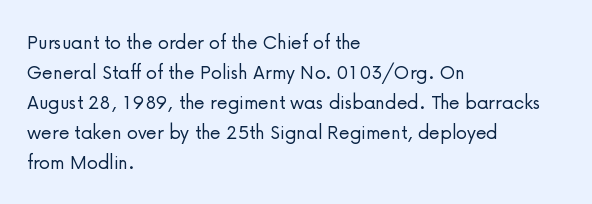
{"italic": "no", "bold": "no", "underline": "no", "align": "left", "line_spacing": "normal", "line_spacing_ratio": 1.36, "letter_spacing": "normal", "letter_spacing_em": 0.0, "glyph_px": 22}
